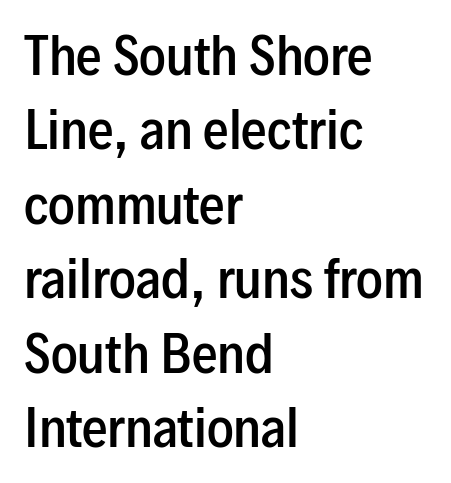
{"serif": "no", "italic": "no", "bold": "semi", "weight": "semibold", "width": "condensed", "stroke_contrast": "low", "x_height": "medium", "monospaced": "no", "underline": "no", "align": "left", "line_spacing": "normal", "line_spacing_ratio": 1.46, "letter_spacing": "normal", "letter_spacing_em": 0.0, "glyph_px": 51}
